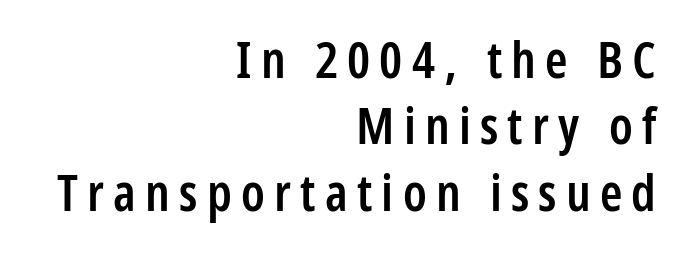
This rendering uses right alignment, leaving the left contour irregular. Character widths vary here, with narrow letters taking less room than wide ones. Emphasis by weight is partial: semibold. Descenders hang freely into open space. Style check: upright. The text was rendered using a sans face with plain stroke endings.
